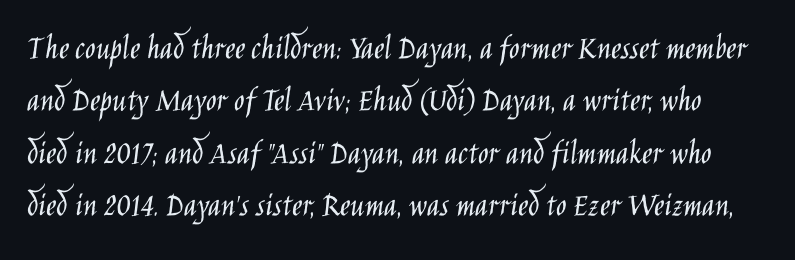
Q: Is the text bold? A: No.
Q: Is the text italic (slanted)? A: Yes.
Q: Is the typeface a serif or a sans-serif typeface? A: Sans-serif.
Q: Is the text underlined? A: No.
Q: Is the spacing between letters normal or unusually wide? A: Normal.
Q: Is the spacing between lines tight, normal or loose? A: Normal.
Q: Width (condensed, normal, or wide)? A: Condensed.
Q: Stroke contrast? A: Low.
Q: x-height? A: Large.
Q: Monospaced? A: No.
